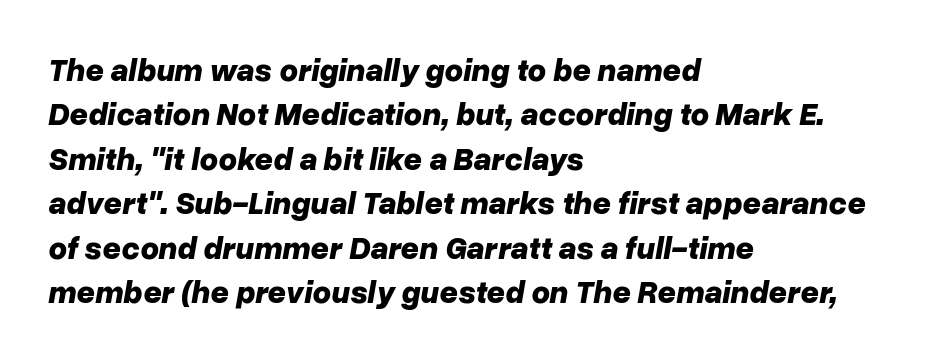
{"italic": "yes", "lean": "right", "slant_degrees": 10, "bold": "yes", "weight": "bold", "width": "normal", "stroke_contrast": "low", "x_height": "medium", "monospaced": "no", "underline": "no", "align": "left", "line_spacing": "normal", "line_spacing_ratio": 1.39, "letter_spacing": "normal", "letter_spacing_em": 0.0, "glyph_px": 32}
